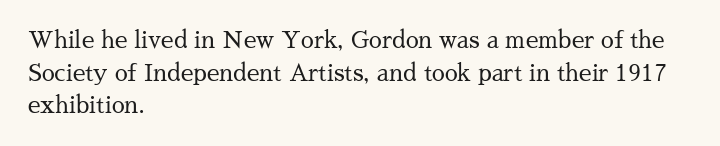
{"italic": "no", "bold": "no", "underline": "no", "align": "left", "line_spacing": "normal", "line_spacing_ratio": 1.42, "letter_spacing": "normal", "letter_spacing_em": 0.0, "glyph_px": 23}
